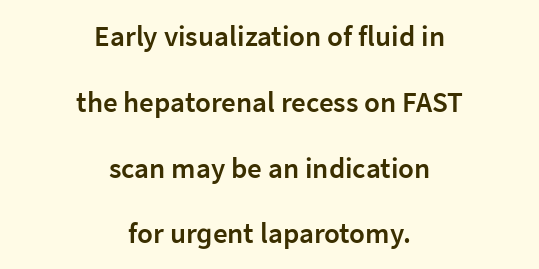
{"serif": "no", "italic": "no", "bold": "semi", "weight": "semibold", "width": "normal", "stroke_contrast": "low", "x_height": "medium", "monospaced": "no", "underline": "no", "align": "center", "line_spacing": "loose", "line_spacing_ratio": 2.27, "letter_spacing": "normal", "letter_spacing_em": 0.0, "glyph_px": 29}
